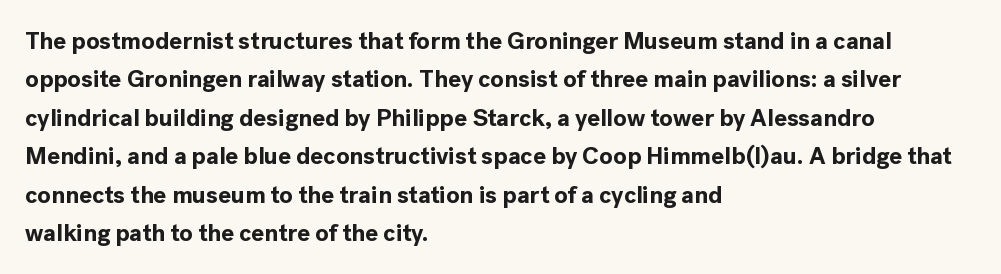
The image shows 24 px bold type, upright; set left-aligned, normal line spacing (1.6x), normal letter spacing, not underlined.
